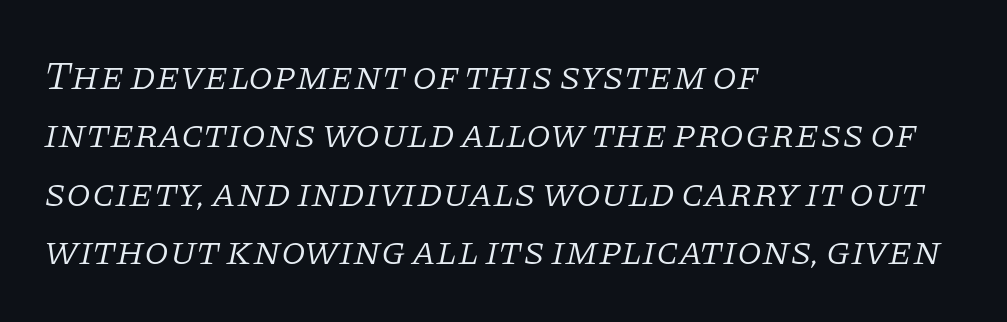
Whoever set this chose a conventional vertical rhythm. Letters rest on an invisible, unmarked baseline. To sum up the face: it has serifs. Horizontal alignment here is leftward, the default for most running prose. Characters are canted at an angle relative to the baseline's perpendicular. The letters advance in unequal steps, a hallmark of proportional type.
